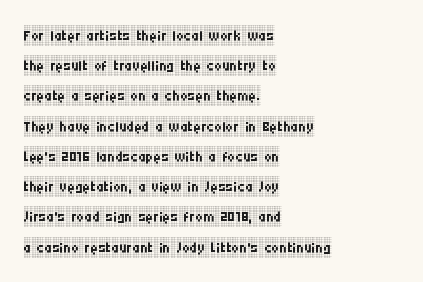
{"italic": "no", "bold": "no", "underline": "no", "align": "left", "line_spacing": "normal", "line_spacing_ratio": 1.44, "letter_spacing": "normal", "letter_spacing_em": 0.0, "glyph_px": 21}
